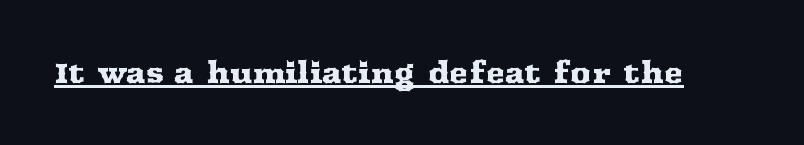
{"serif": "yes", "italic": "no", "width": "wide", "stroke_contrast": "medium", "x_height": "medium", "monospaced": "no", "underline": "yes", "letter_spacing": "normal", "letter_spacing_em": 0.0, "glyph_px": 29}
